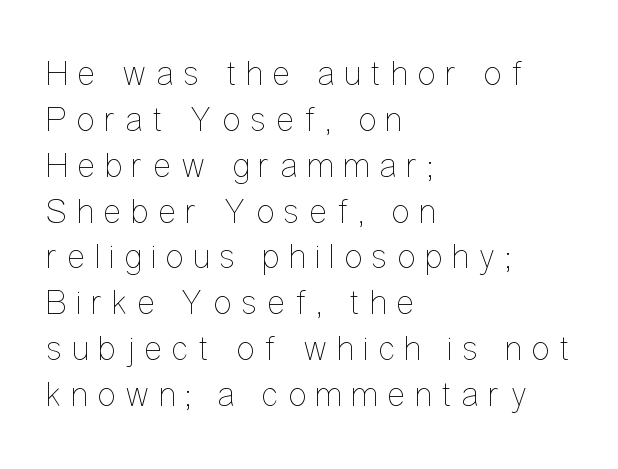
The image shows 35 px thin, condensed type, upright; set left-aligned, normal line spacing (1.31x), unusually wide letter spacing (+0.26 em), not underlined; low stroke contrast and a medium x-height.
